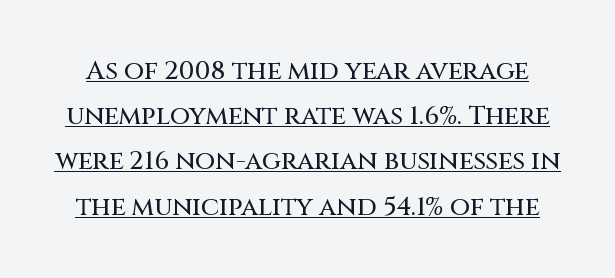
Q: Is the text italic (slanted)? A: No, it is upright.
Q: Is the text underlined? A: Yes.
Q: Is the spacing between letters normal or unusually wide? A: Normal.
